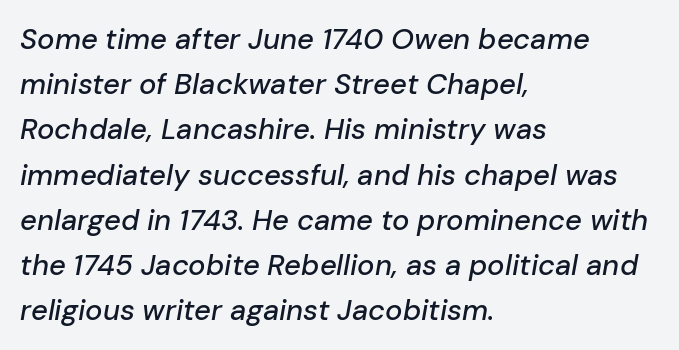
Students, note that the glyphs here touch the page at normal intervals. Is this a fixed-width face? No — the glyphs have proportional, varying widths. Students, observe: this is what conventionally led text looks like. You can tell it's italic because the verticals aren't actually vertical. Line starts are locked; line ends wander. Quick note: underline off.
